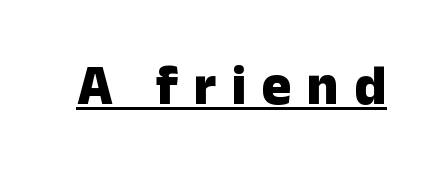
{"serif": "no", "italic": "no", "bold": "yes", "weight": "heavy", "width": "normal", "stroke_contrast": "low", "x_height": "medium", "monospaced": "no", "underline": "yes", "letter_spacing": "wide", "letter_spacing_em": 0.27, "glyph_px": 56}
